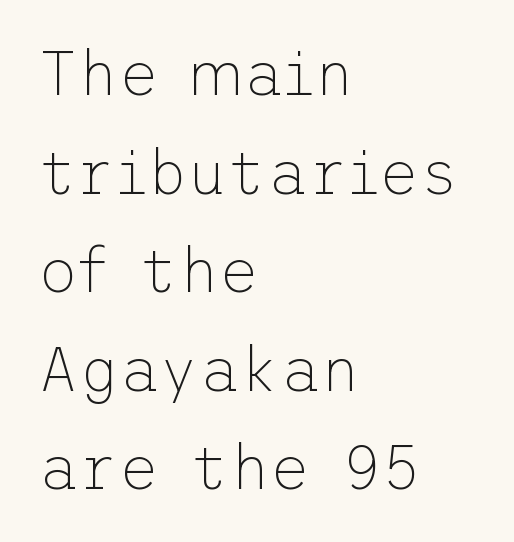
Q: Is the text bold? A: No.
Q: Is the text italic (slanted)? A: No, it is upright.
Q: Is the typeface a serif or a sans-serif typeface? A: Sans-serif.
Q: Is the text underlined? A: No.
Q: How is the paragraph aligned? A: Left-aligned.
Q: Is the spacing between letters normal or unusually wide? A: Normal.
Q: Is the spacing between lines tight, normal or loose? A: Normal.
Q: Width (condensed, normal, or wide)? A: Normal.
Q: Stroke contrast? A: Low.
Q: x-height? A: Medium.
